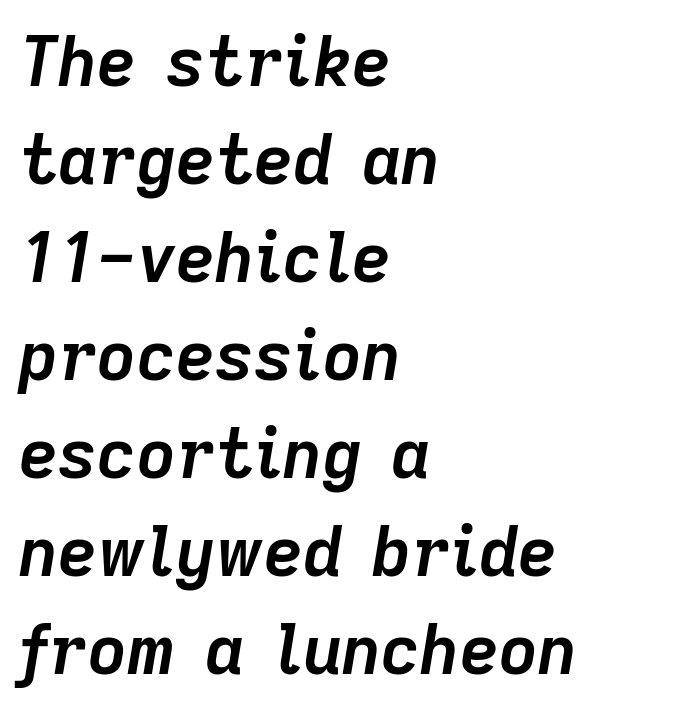
{"italic": "yes", "lean": "right", "slant_degrees": 9, "bold": "yes", "weight": "semibold", "width": "normal", "stroke_contrast": "low", "x_height": "medium", "monospaced": "no", "underline": "no", "align": "left", "line_spacing": "normal", "line_spacing_ratio": 1.44, "letter_spacing": "normal", "letter_spacing_em": 0.0, "glyph_px": 68}
